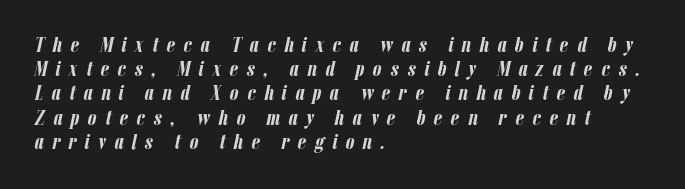
Q: Is the text bold? A: Yes.
Q: Is the text italic (slanted)? A: Yes, it leans right by about 12 degrees.
Q: Is the text underlined? A: No.
Q: How is the paragraph aligned? A: Left-aligned.
Q: Is the spacing between letters normal or unusually wide? A: Unusually wide.
Q: Is the spacing between lines tight, normal or loose? A: Tight.
